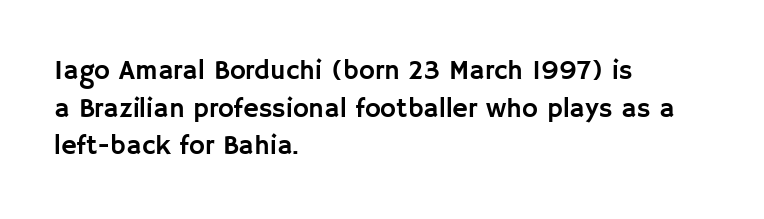
{"italic": "no", "underline": "no", "align": "left", "line_spacing": "normal", "line_spacing_ratio": 1.39, "letter_spacing": "normal", "letter_spacing_em": 0.0, "glyph_px": 27}
